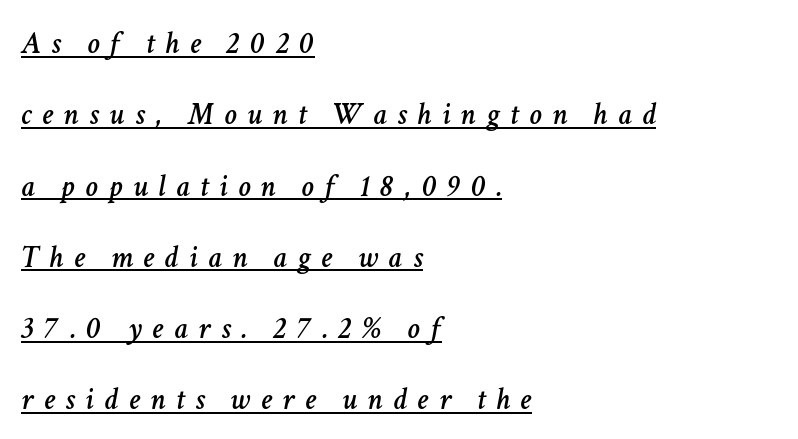
{"italic": "yes", "lean": "right", "slant_degrees": 11, "width": "normal", "stroke_contrast": "low", "x_height": "medium", "monospaced": "no", "underline": "yes", "align": "left", "line_spacing": "loose", "line_spacing_ratio": 2.3, "letter_spacing": "wide", "letter_spacing_em": 0.34, "glyph_px": 31}
